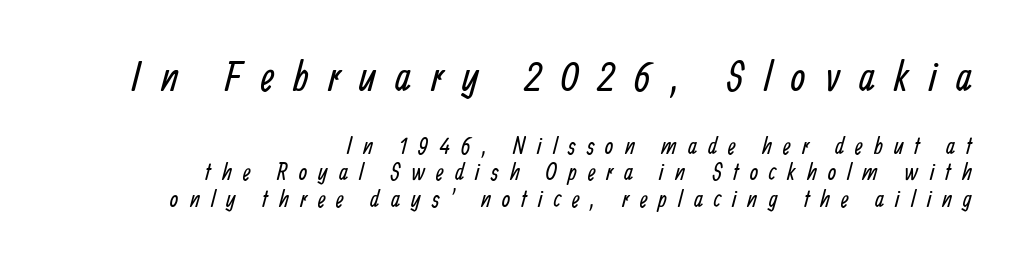
Between one letter and the next there's a generous, obvious gap. Grotesque or geometric, the face here clearly has no serifs. If you drew a ruler down the right edge, every line would touch it. Do the characters align in a grid? No, the font is proportional. Descender tails drop into unmarked territory.
